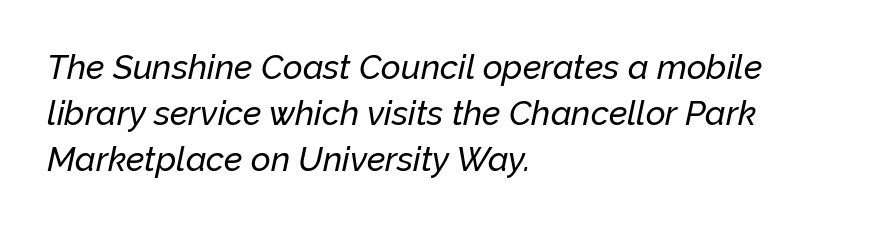
{"italic": "yes", "lean": "right", "slant_degrees": 12, "width": "normal", "stroke_contrast": "low", "x_height": "medium", "monospaced": "no", "underline": "no", "align": "left", "line_spacing": "normal", "line_spacing_ratio": 1.36, "letter_spacing": "normal", "letter_spacing_em": 0.0, "glyph_px": 34}
